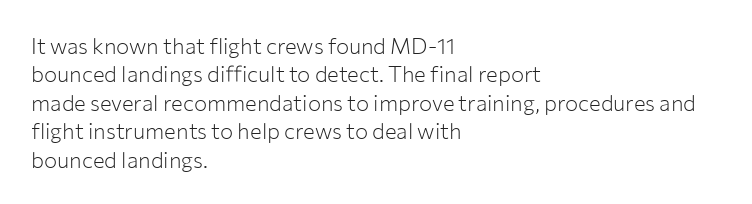
Rule under the text: the space is simply empty. Honestly, the letter spacing is just normal — you wouldn't notice it. The font's upright variant was chosen for this text. The strokes are not fattened; the text isn't bold. Layout note: lines flush left. The designer left line spacing at the default.
